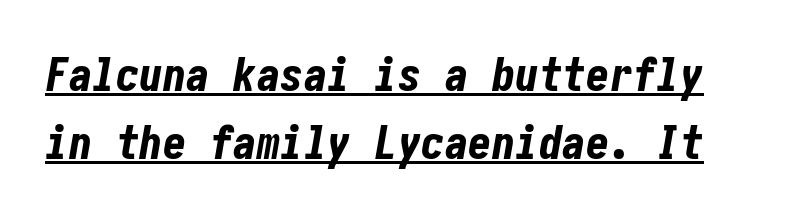
Notice how a bar underscores the lettering throughout. Evenly set lines give the paragraph a standard silhouette. Posture: slanted. Bold? Absolutely — the strokes are thick and heavy.
